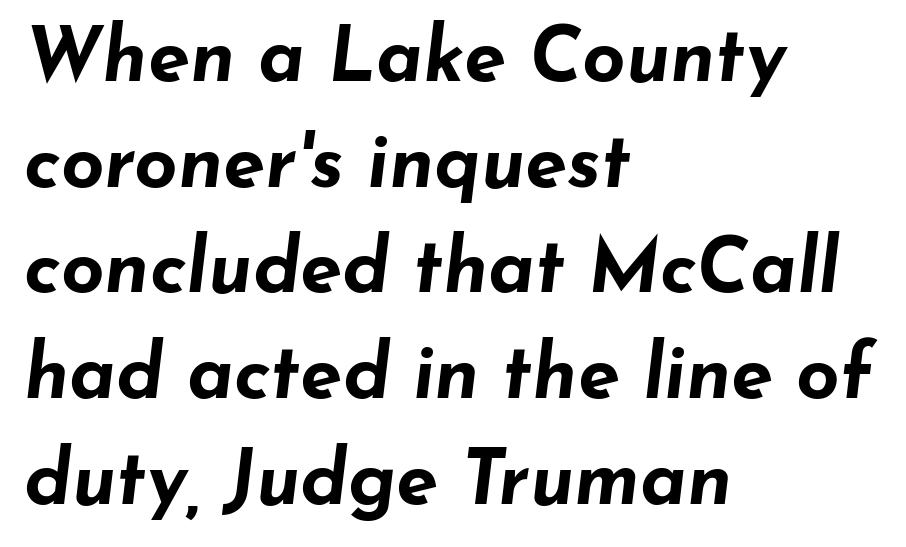
These lines are rendered in a variable-pitch font. Nothing unusual about the tracking: characters are spaced as the font intends. Compared with a centered layout, this one pins lines to the left instead. Notice how thick the strokes are: this is what a full bold looks like.
